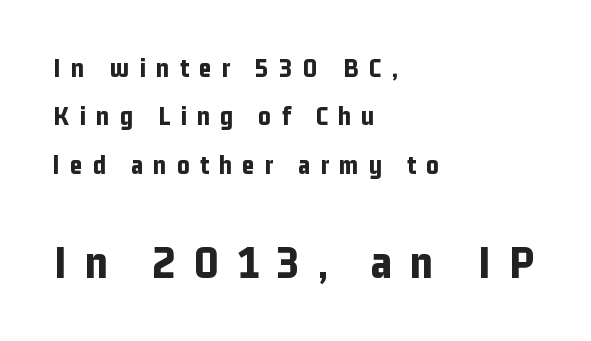
No italicization has been applied; the sample stays upright. What weight is shown? A full bold with thick strokes. The text block is weighted toward the left margin, trailing off unevenly rightward. The line texture is sparse and dotted thanks to wide tracking.
